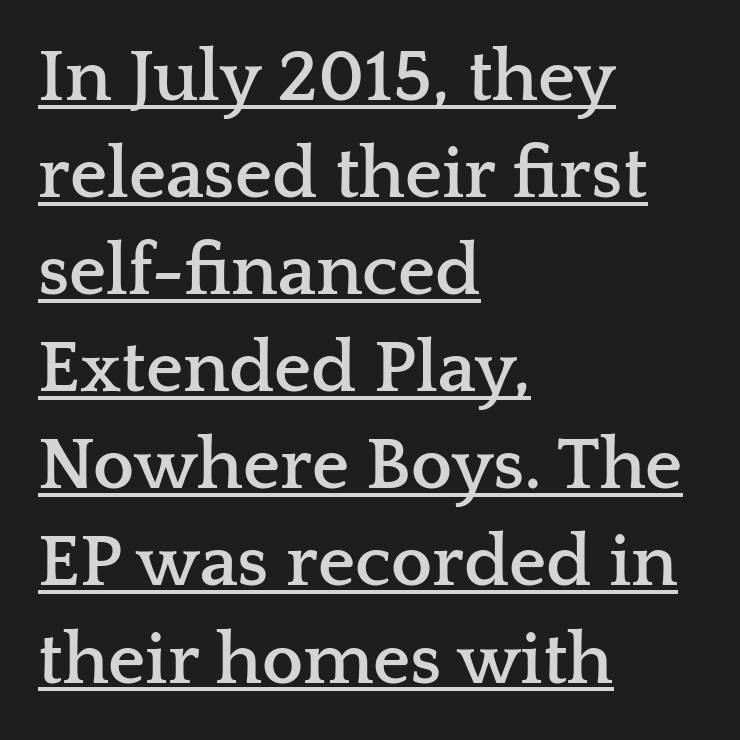
{"serif": "yes", "italic": "no", "bold": "yes", "weight": "semibold", "width": "wide", "stroke_contrast": "low", "x_height": "medium", "monospaced": "no", "underline": "yes", "align": "left", "line_spacing": "normal", "line_spacing_ratio": 1.33, "letter_spacing": "normal", "letter_spacing_em": 0.0, "glyph_px": 73}
